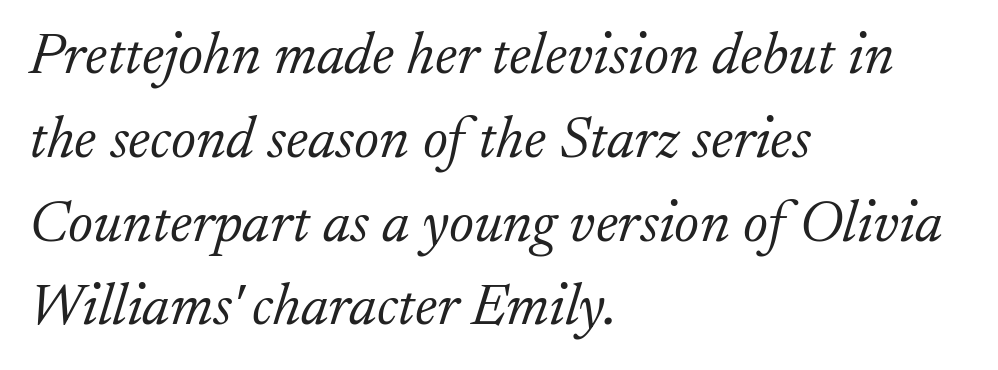
{"serif": "yes", "italic": "yes", "lean": "right", "slant_degrees": 17, "bold": "no", "weight": "light", "width": "normal", "stroke_contrast": "low", "x_height": "small", "monospaced": "no", "underline": "no", "align": "left", "line_spacing": "normal", "line_spacing_ratio": 1.42, "letter_spacing": "normal", "letter_spacing_em": 0.0, "glyph_px": 59}
